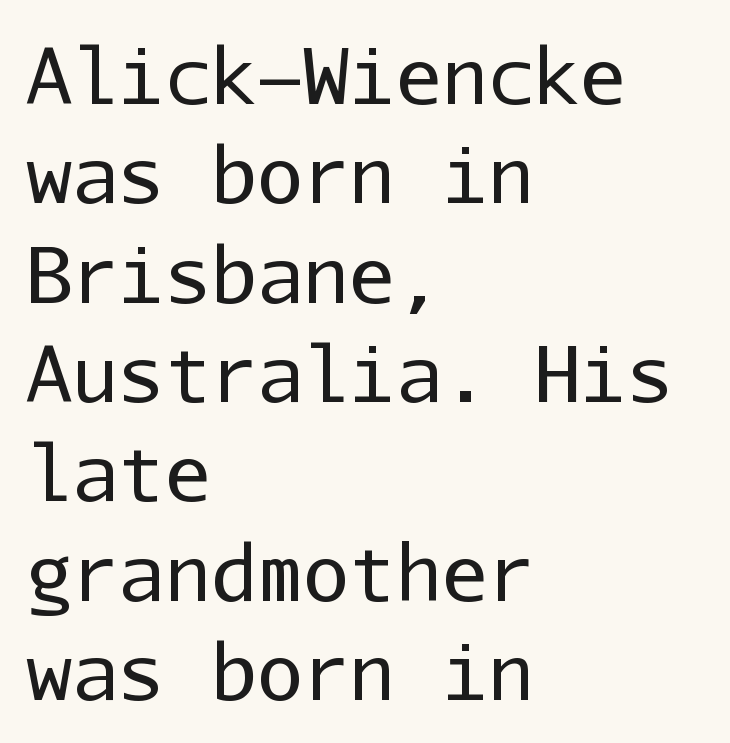
Q: Is the text bold? A: No.
Q: Is the text italic (slanted)? A: No, it is upright.
Q: Is the typeface a serif or a sans-serif typeface? A: Sans-serif.
Q: Is the text underlined? A: No.
Q: How is the paragraph aligned? A: Left-aligned.
Q: Is the spacing between letters normal or unusually wide? A: Normal.
Q: Is the spacing between lines tight, normal or loose? A: Normal.
Q: Width (condensed, normal, or wide)? A: Normal.
Q: Stroke contrast? A: Low.
Q: x-height? A: Medium.
Q: Monospaced? A: Yes.
